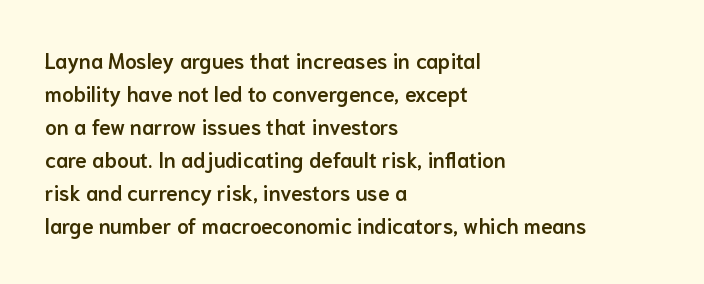
Q: Is the text bold? A: Semi-bold.
Q: Is the text italic (slanted)? A: No, it is upright.
Q: Is the text underlined? A: No.
Q: How is the paragraph aligned? A: Left-aligned.
Q: Is the spacing between letters normal or unusually wide? A: Normal.
Q: Is the spacing between lines tight, normal or loose? A: Normal.
